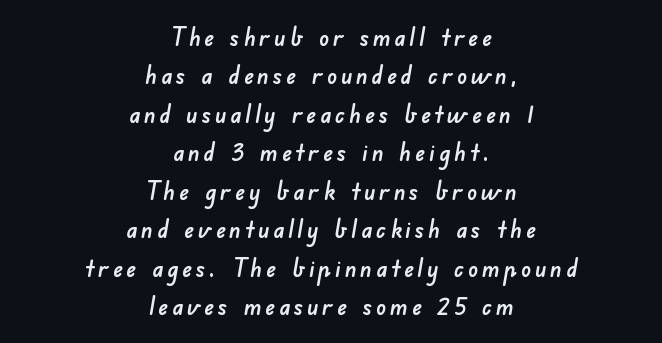
Q: Is the text underlined? A: No.
Q: How is the paragraph aligned? A: Centered.
Q: Is the spacing between lines tight, normal or loose? A: Normal.
